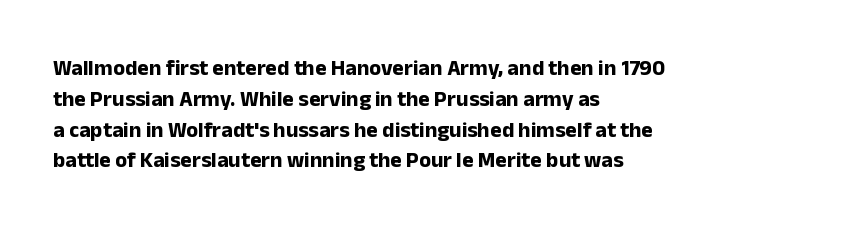
{"italic": "no", "bold": "yes", "underline": "no", "align": "left", "line_spacing": "normal", "line_spacing_ratio": 1.4, "letter_spacing": "normal", "letter_spacing_em": 0.0, "glyph_px": 22}
